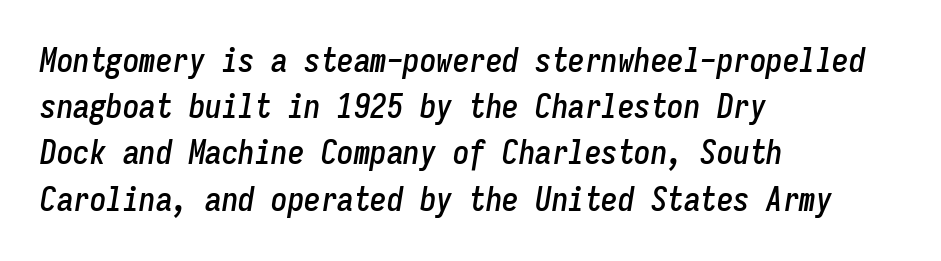
{"italic": "yes", "lean": "right", "slant_degrees": 9, "width": "condensed", "stroke_contrast": "low", "x_height": "medium", "monospaced": "yes", "underline": "no", "align": "left", "line_spacing": "normal", "line_spacing_ratio": 1.4, "letter_spacing": "normal", "letter_spacing_em": 0.0, "glyph_px": 33}
